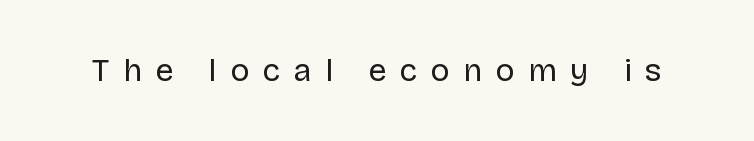
The area under the type is left untouched. Does extra space separate the letters? Yes, quite a lot of it. I'd call this a sans setting — the letters go barefoot. In terms of posture, this sample is upright. A typesetter would call this proportional, since set widths differ per character.
